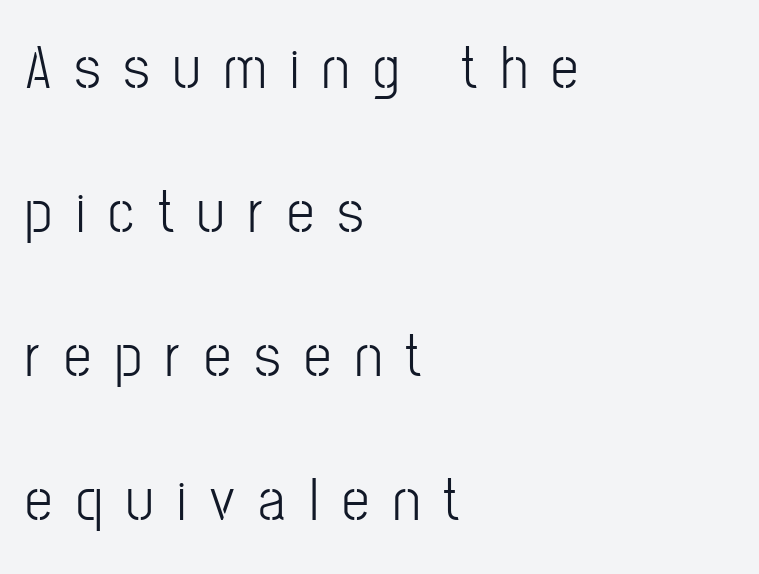
The rendering anchors every line to the left-hand side. The type is letterspaced generously, with wide tracking. A roman cut, with each character standing at attention. You could not count columns in this text — the font is proportionally spaced. Check under the words: just untouched page. A typesetter would label this face a sans.
